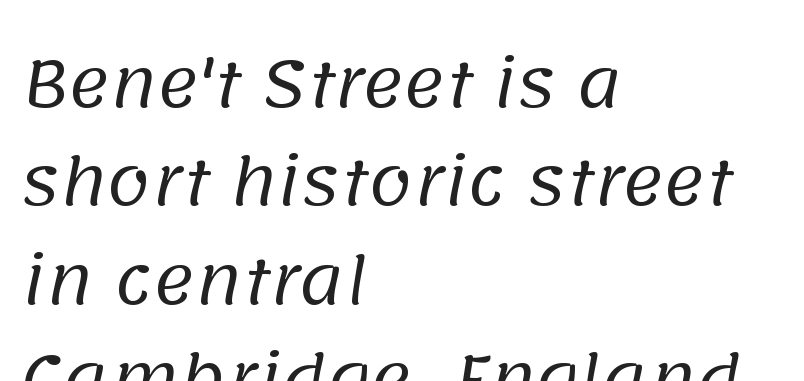
{"serif": "no", "bold": "no", "weight": "regular", "width": "normal", "stroke_contrast": "low", "x_height": "large", "monospaced": "no", "underline": "no", "align": "left", "line_spacing": "normal", "line_spacing_ratio": 1.56, "letter_spacing": "normal", "letter_spacing_em": 0.0, "glyph_px": 63}
